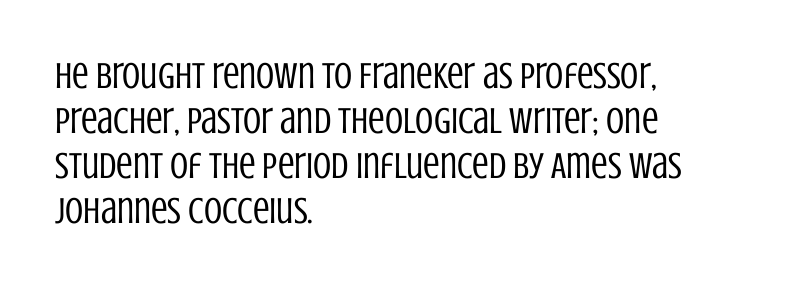
Q: Is the text bold? A: No.
Q: Is the text italic (slanted)? A: No, it is upright.
Q: Is the typeface a serif or a sans-serif typeface? A: Sans-serif.
Q: Is the text underlined? A: No.
Q: How is the paragraph aligned? A: Left-aligned.
Q: Is the spacing between letters normal or unusually wide? A: Normal.
Q: Width (condensed, normal, or wide)? A: Condensed.
Q: Stroke contrast? A: Low.
Q: x-height? A: Large.
Q: Monospaced? A: No.
